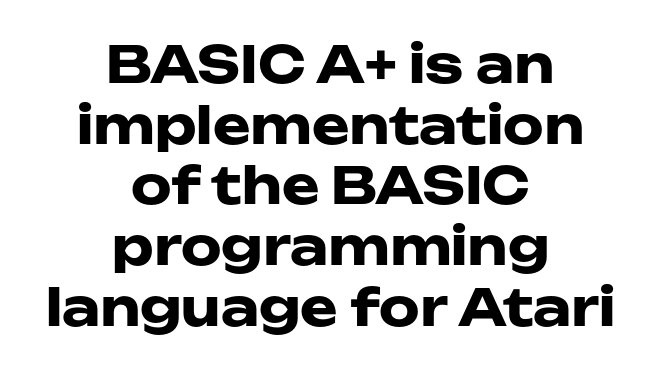
The image shows 51 px heavy, wide sans-serif type, upright; set centered, line spacing 1.19x, normal letter spacing, not underlined; low stroke contrast and a medium x-height.
